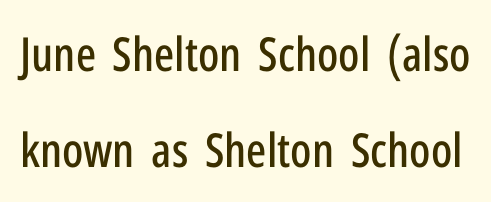
Q: Is the text italic (slanted)? A: No, it is upright.
Q: Is the typeface a serif or a sans-serif typeface? A: Sans-serif.
Q: Is the text underlined? A: No.
Q: Is the spacing between letters normal or unusually wide? A: Normal.
Q: Is the spacing between lines tight, normal or loose? A: Loose.
Q: Width (condensed, normal, or wide)? A: Condensed.
Q: Stroke contrast? A: Low.
Q: x-height? A: Medium.
Q: Monospaced? A: No.
